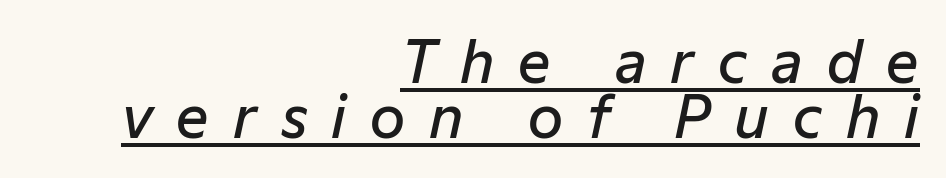
Q: Is the text bold? A: Semi-bold.
Q: Is the text italic (slanted)? A: Yes, it leans right by about 12 degrees.
Q: Is the text underlined? A: Yes.
Q: How is the paragraph aligned? A: Right-aligned.
Q: Is the spacing between letters normal or unusually wide? A: Unusually wide.
Q: Is the spacing between lines tight, normal or loose? A: Tight.
Q: Width (condensed, normal, or wide)? A: Normal.
Q: Stroke contrast? A: Low.
Q: x-height? A: Medium.
Q: Monospaced? A: No.
